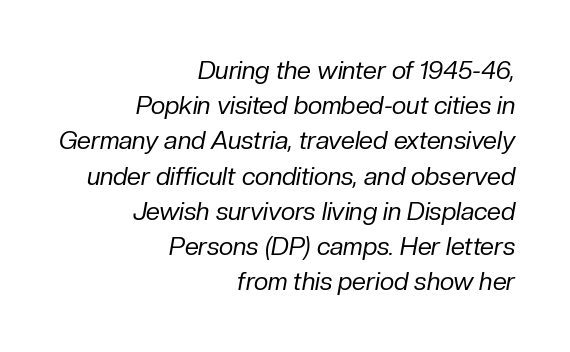
{"italic": "yes", "lean": "right", "slant_degrees": 10, "bold": "no", "underline": "no", "align": "right", "line_spacing": "normal", "line_spacing_ratio": 1.41, "letter_spacing": "normal", "letter_spacing_em": 0.0, "glyph_px": 25}
